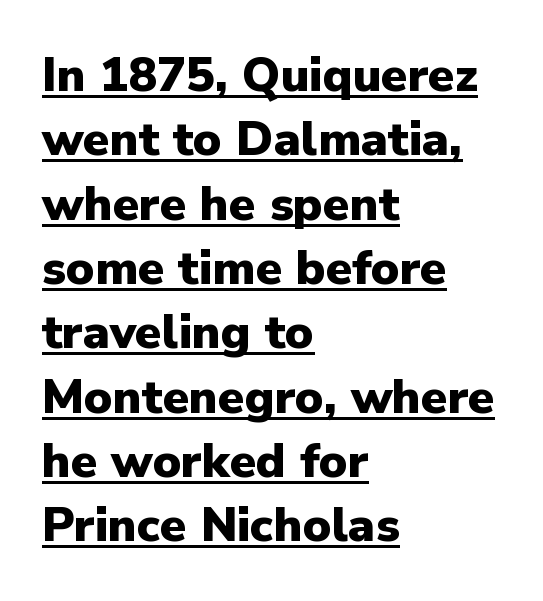
Look at the stroke-to-counter ratio: heavy, a bold. One glance says typical: line gaps are just what's usual. Tracking here is standard; glyphs follow each other at the usual distance. The lettering is marked with a stroke running underneath it. Caption: multi-line text, flush left, ragged right. Does the type have serifs? No, each stem ends abruptly.
